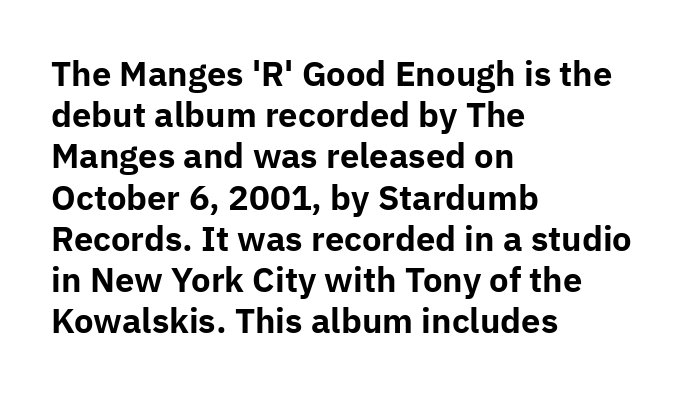
Q: Is the text bold? A: Yes.
Q: Is the text italic (slanted)? A: No, it is upright.
Q: Is the typeface a serif or a sans-serif typeface? A: Sans-serif.
Q: Is the text underlined? A: No.
Q: How is the paragraph aligned? A: Left-aligned.
Q: Is the spacing between letters normal or unusually wide? A: Normal.
Q: Is the spacing between lines tight, normal or loose? A: Normal.
Q: Width (condensed, normal, or wide)? A: Normal.
Q: Stroke contrast? A: Low.
Q: x-height? A: Medium.
Q: Monospaced? A: No.
